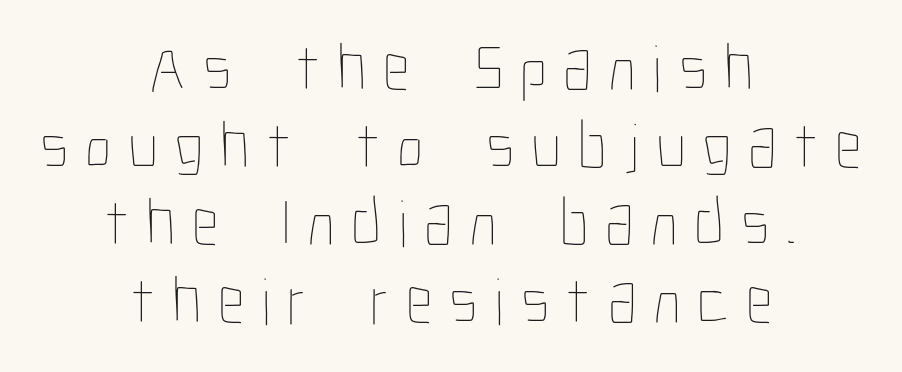
Q: Is the text bold? A: No.
Q: Is the text italic (slanted)? A: No, it is upright.
Q: Is the text underlined? A: No.
Q: How is the paragraph aligned? A: Centered.
Q: Is the spacing between letters normal or unusually wide? A: Unusually wide.
Q: Width (condensed, normal, or wide)? A: Condensed.
Q: Stroke contrast? A: Low.
Q: x-height? A: Medium.
Q: Monospaced? A: No.
